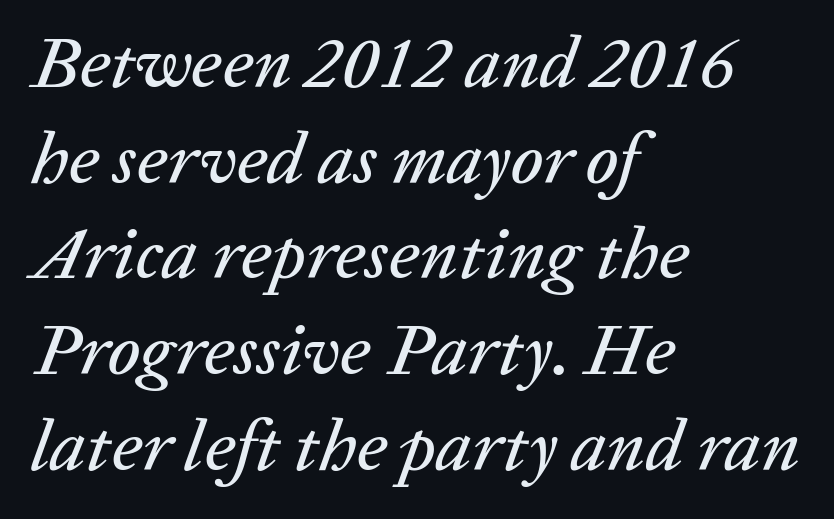
Q: Is the text italic (slanted)? A: Yes, it leans right by about 20 degrees.
Q: Is the text underlined? A: No.
Q: How is the paragraph aligned? A: Left-aligned.
Q: Is the spacing between letters normal or unusually wide? A: Normal.
Q: Is the spacing between lines tight, normal or loose? A: Normal.
Q: Width (condensed, normal, or wide)? A: Normal.
Q: Stroke contrast? A: Low.
Q: x-height? A: Medium.
Q: Monospaced? A: No.
